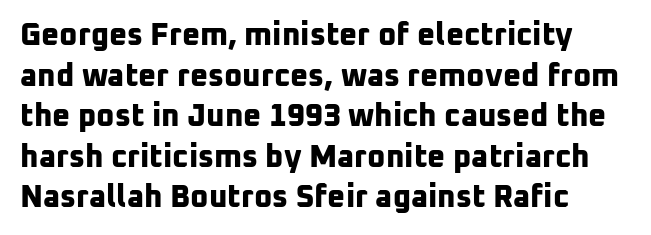
{"serif": "no", "bold": "yes", "weight": "bold", "width": "normal", "stroke_contrast": "low", "x_height": "medium", "monospaced": "no", "underline": "no", "align": "left", "line_spacing": "normal", "line_spacing_ratio": 1.31, "letter_spacing": "normal", "letter_spacing_em": 0.0, "glyph_px": 31}
